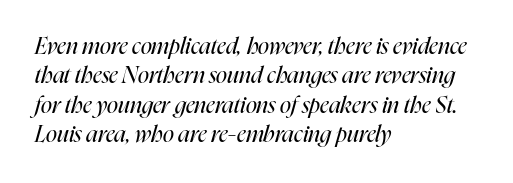
The image shows 23 px text type, italic (leaning right); set left-aligned, normal line spacing (1.28x), normal letter spacing, not underlined.
